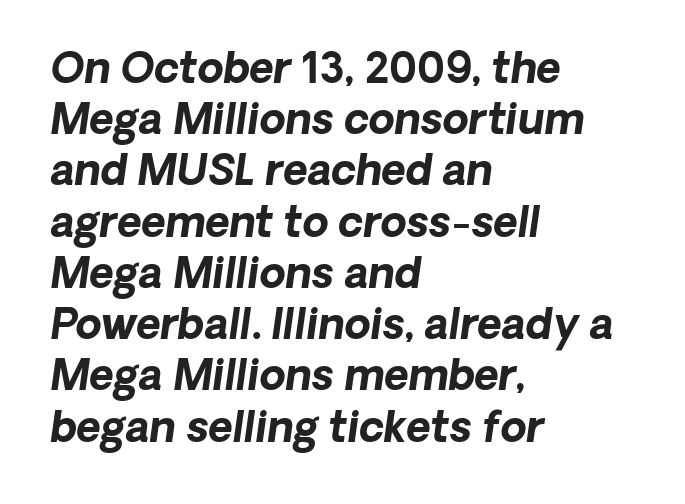
Q: Is the text bold? A: Yes.
Q: Is the text italic (slanted)? A: Yes, it leans right by about 8 degrees.
Q: Is the text underlined? A: No.
Q: How is the paragraph aligned? A: Left-aligned.
Q: Is the spacing between letters normal or unusually wide? A: Normal.
Q: Width (condensed, normal, or wide)? A: Normal.
Q: Stroke contrast? A: Low.
Q: x-height? A: Medium.
Q: Monospaced? A: No.
